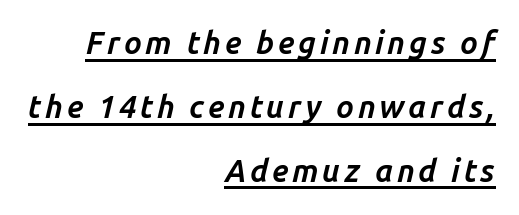
The image shows 31 px bold type, italic (leaning right); set right-aligned, loose line spacing (2.06x), underlined; low stroke contrast and a medium x-height.
